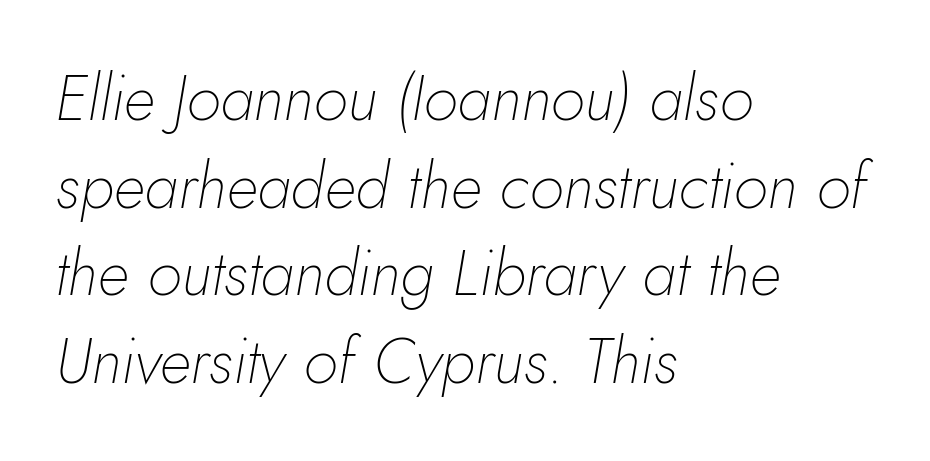
The image shows 63 px thin type, italic (leaning right); set left-aligned, normal line spacing (1.39x), normal letter spacing, not underlined; low stroke contrast and a small x-height.
